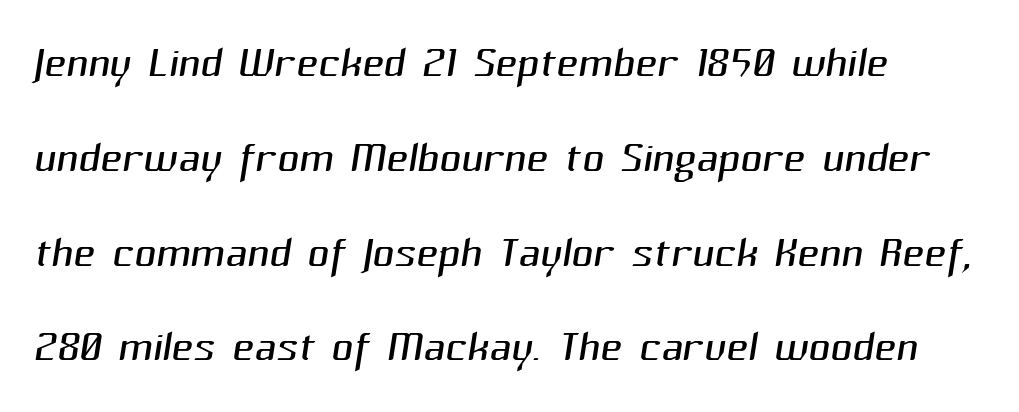
{"serif": "no", "bold": "no", "weight": "light", "width": "normal", "stroke_contrast": "medium", "x_height": "medium", "monospaced": "no", "underline": "no", "align": "left", "line_spacing": "normal", "line_spacing_ratio": 1.58, "letter_spacing": "normal", "letter_spacing_em": 0.0, "glyph_px": 60}
